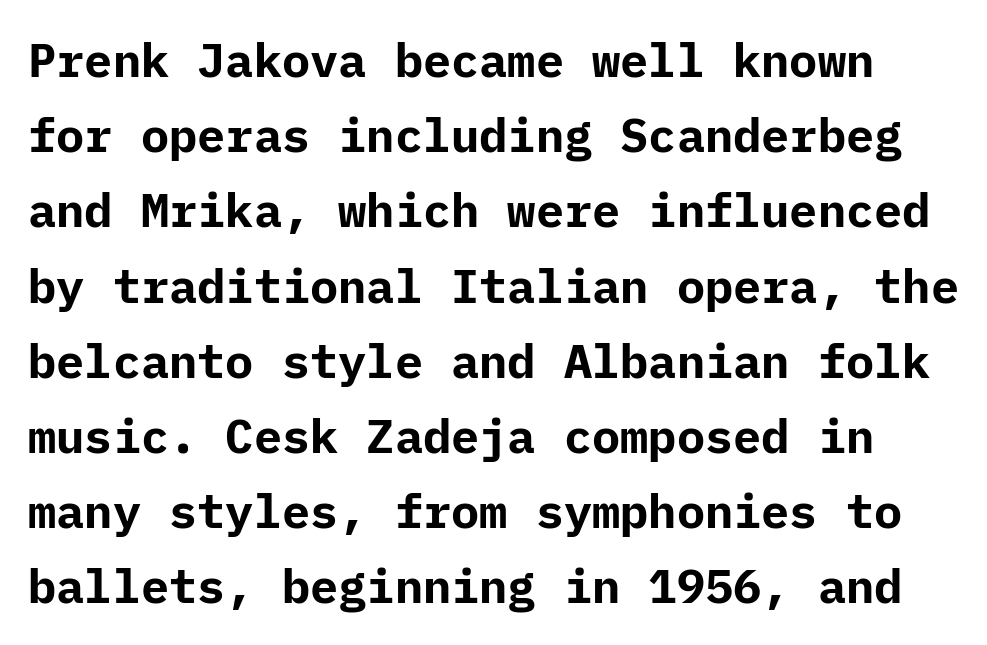
Q: Is the text bold? A: Yes.
Q: Is the text italic (slanted)? A: No, it is upright.
Q: Is the typeface a serif or a sans-serif typeface? A: Sans-serif.
Q: Is the text underlined? A: No.
Q: Is the spacing between letters normal or unusually wide? A: Normal.
Q: Is the spacing between lines tight, normal or loose? A: Normal.
Q: Width (condensed, normal, or wide)? A: Normal.
Q: Stroke contrast? A: Low.
Q: x-height? A: Medium.
